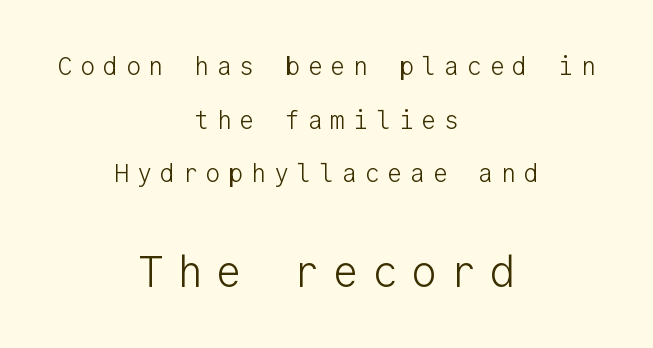
{"serif": "no", "italic": "no", "bold": "no", "weight": "light", "width": "normal", "stroke_contrast": "low", "x_height": "medium", "monospaced": "yes", "underline": "no", "align": "center", "line_spacing": "loose", "line_spacing_ratio": 2.15, "letter_spacing": "wide", "letter_spacing_em": 0.31, "larger_block": "second", "size_ratio": 1.72, "glyph_px": 43}
